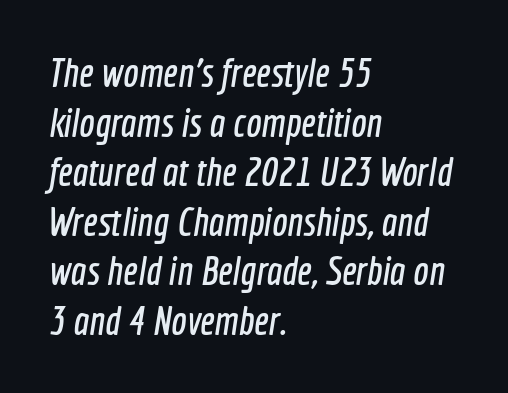
{"serif": "no", "width": "condensed", "x_height": "medium", "monospaced": "no", "underline": "no", "align": "left", "line_spacing_ratio": 1.21, "letter_spacing": "normal", "letter_spacing_em": 0.0, "glyph_px": 41}
